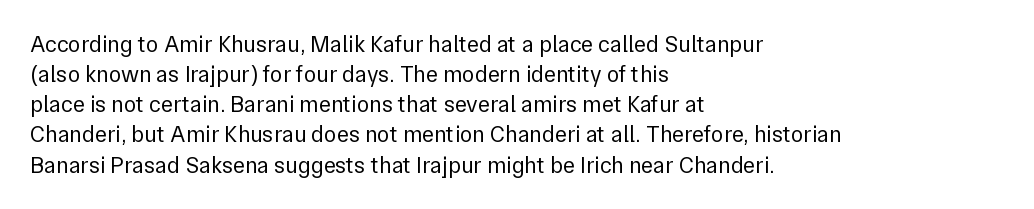
Teacher's note: observe the even left margin — that is flush-left alignment. Does extra space separate the letters? No, they use regular spacing. In terms of posture, this sample is upright. The glyphs are unaccompanied by any horizontal stroke below them. The lines sit at an ordinary, default distance from one another.
